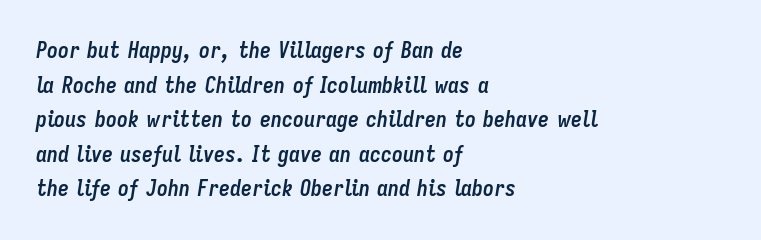
The image shows 22 px bold type, italic (leaning right); set left-aligned, normal line spacing (1.57x), normal letter spacing, not underlined.
